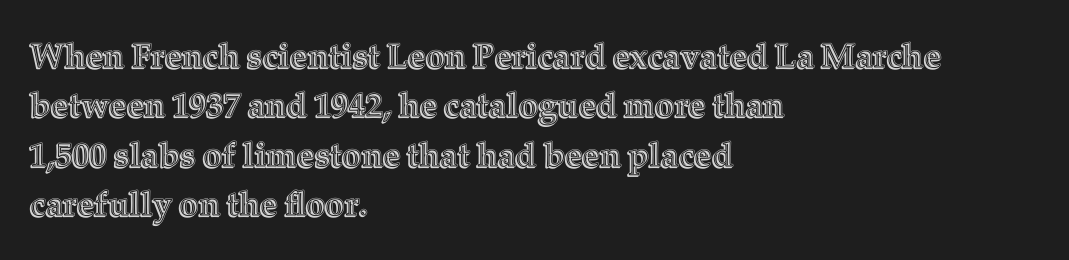
{"italic": "no", "width": "normal", "x_height": "medium", "monospaced": "no", "underline": "no", "align": "left", "line_spacing": "normal", "line_spacing_ratio": 1.45, "letter_spacing": "normal", "letter_spacing_em": 0.0, "glyph_px": 34}
